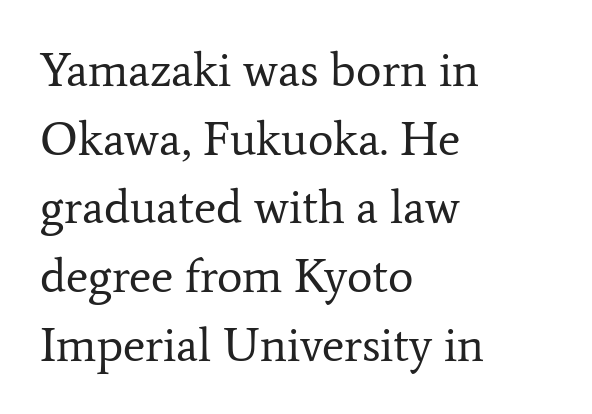
Q: Is the text bold? A: No.
Q: Is the text italic (slanted)? A: No, it is upright.
Q: Is the typeface a serif or a sans-serif typeface? A: Serif.
Q: Is the text underlined? A: No.
Q: How is the paragraph aligned? A: Left-aligned.
Q: Is the spacing between letters normal or unusually wide? A: Normal.
Q: Is the spacing between lines tight, normal or loose? A: Normal.
Q: Width (condensed, normal, or wide)? A: Normal.
Q: Stroke contrast? A: Low.
Q: x-height? A: Medium.
Q: Monospaced? A: No.
